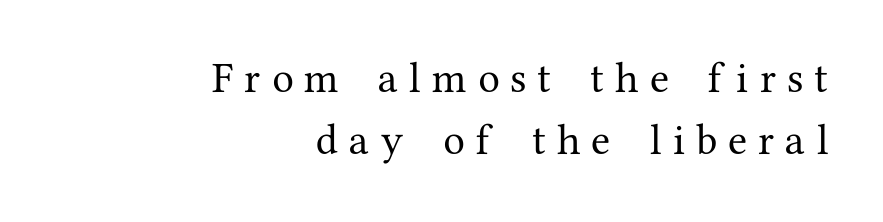
Q: Is the text italic (slanted)? A: No, it is upright.
Q: Is the typeface a serif or a sans-serif typeface? A: Serif.
Q: Is the text underlined? A: No.
Q: How is the paragraph aligned? A: Right-aligned.
Q: Is the spacing between letters normal or unusually wide? A: Unusually wide.
Q: Width (condensed, normal, or wide)? A: Normal.
Q: Stroke contrast? A: Medium.
Q: x-height? A: Medium.
Q: Monospaced? A: No.
